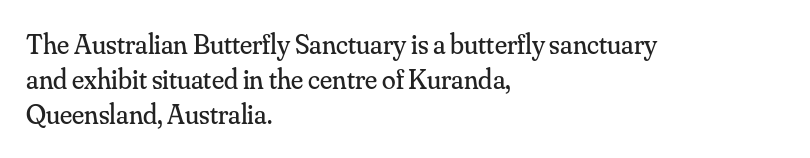
The image shows 28 px regular-weight serif type, upright; set left-aligned, normal line spacing (1.25x), normal letter spacing, not underlined; medium stroke contrast and a small x-height.
